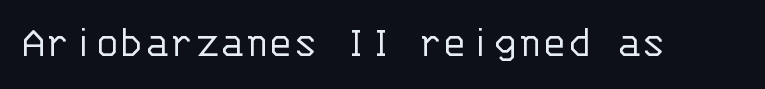
Tracking here is standard; glyphs follow each other at the usual distance. You could count columns in this text — the font is strictly monospaced. Is this a heavy cut? Hardly; it is regular or lighter. Classification — sans serif.
